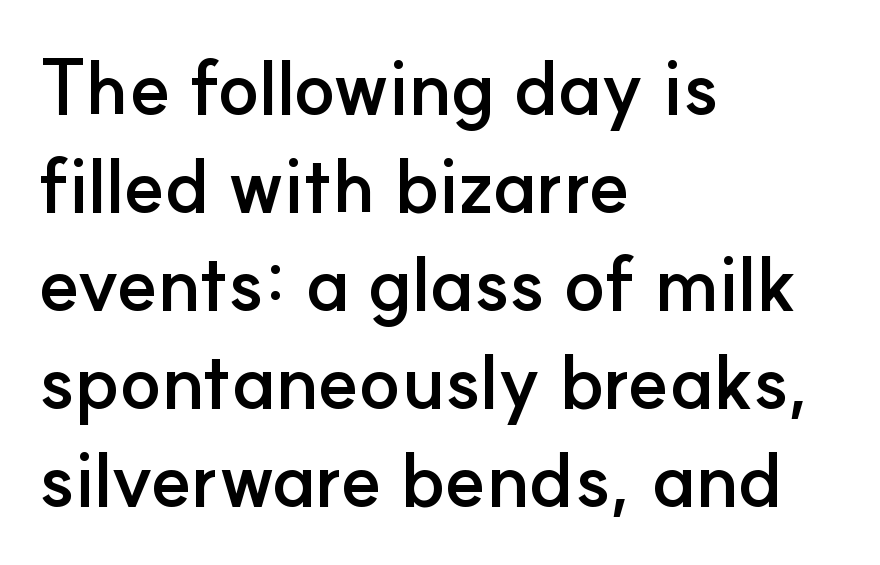
{"serif": "no", "italic": "no", "bold": "yes", "weight": "semibold", "width": "normal", "stroke_contrast": "low", "x_height": "small", "monospaced": "no", "underline": "no", "align": "left", "line_spacing": "normal", "line_spacing_ratio": 1.29, "letter_spacing": "normal", "letter_spacing_em": 0.0, "glyph_px": 76}
